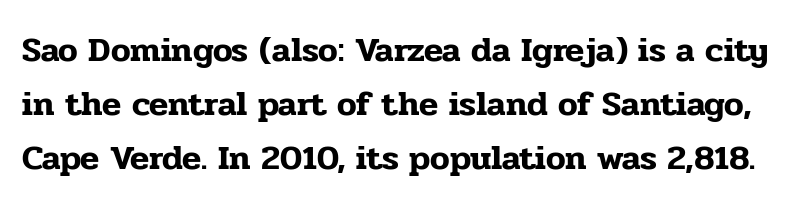
{"serif": "yes", "italic": "no", "width": "normal", "stroke_contrast": "low", "x_height": "medium", "monospaced": "no", "underline": "no", "line_spacing": "normal", "line_spacing_ratio": 1.54, "letter_spacing": "normal", "letter_spacing_em": 0.0, "glyph_px": 35}
